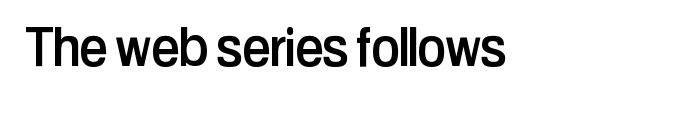
{"serif": "no", "italic": "no", "width": "condensed", "stroke_contrast": "low", "x_height": "medium", "monospaced": "no", "underline": "no", "letter_spacing": "normal", "letter_spacing_em": 0.0, "glyph_px": 65}
